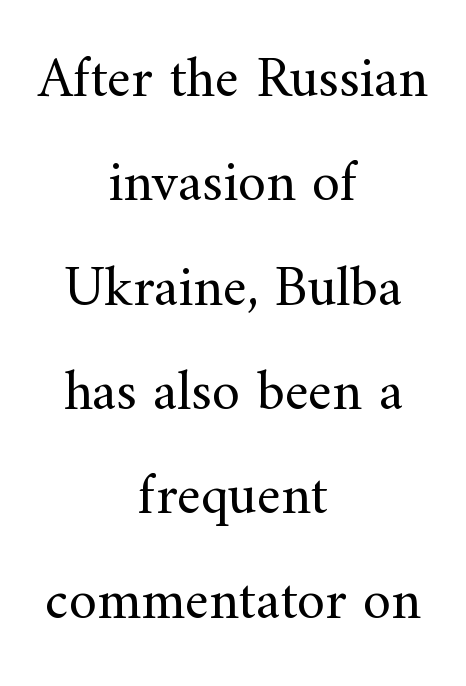
Q: Is the text bold? A: No.
Q: Is the text italic (slanted)? A: No, it is upright.
Q: Is the typeface a serif or a sans-serif typeface? A: Serif.
Q: Is the text underlined? A: No.
Q: How is the paragraph aligned? A: Centered.
Q: Is the spacing between letters normal or unusually wide? A: Normal.
Q: Width (condensed, normal, or wide)? A: Normal.
Q: Stroke contrast? A: Medium.
Q: x-height? A: Small.
Q: Monospaced? A: No.
